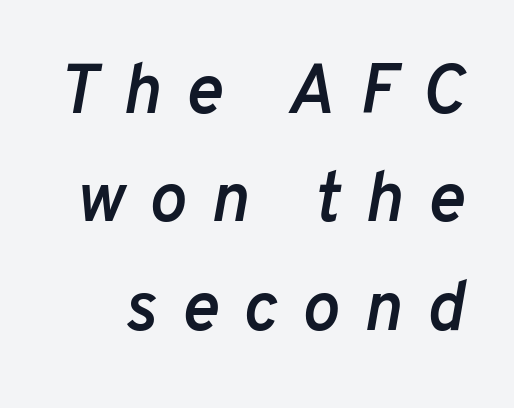
Q: Is the text bold? A: Semi-bold.
Q: Is the text italic (slanted)? A: Yes, it leans right by about 10 degrees.
Q: Is the text underlined? A: No.
Q: Is the spacing between letters normal or unusually wide? A: Unusually wide.
Q: Is the spacing between lines tight, normal or loose? A: Normal.
Q: Width (condensed, normal, or wide)? A: Normal.
Q: Stroke contrast? A: Low.
Q: x-height? A: Medium.
Q: Monospaced? A: No.
